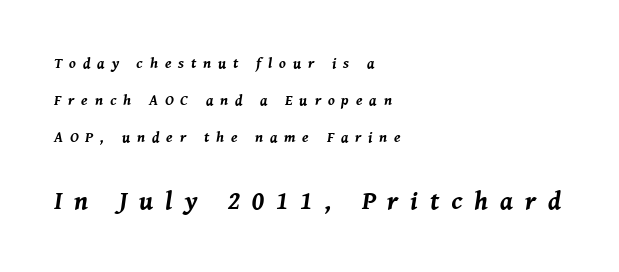
{"italic": "yes", "lean": "right", "slant_degrees": 8, "bold": "yes", "underline": "no", "align": "left", "line_spacing": "loose", "line_spacing_ratio": 2.48, "letter_spacing": "wide", "letter_spacing_em": 0.46, "larger_block": "second", "size_ratio": 1.73, "glyph_px": 26}
